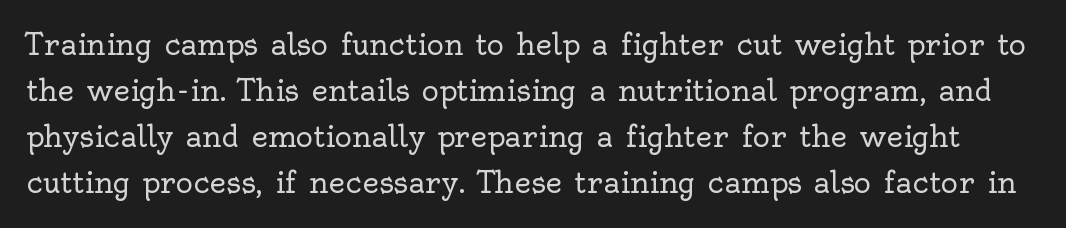
The strip under each line holds only bare page. Compared with typical paragraphs, the rows here are spaced about the same. The font's upright variant was chosen for this text. These glyphs show unthickened strokes, regular width or finer.
